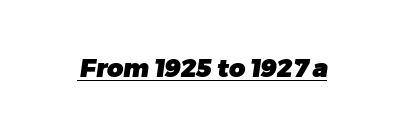
Q: Is the text bold? A: Yes.
Q: Is the text underlined? A: Yes.
Q: Is the spacing between letters normal or unusually wide? A: Normal.
